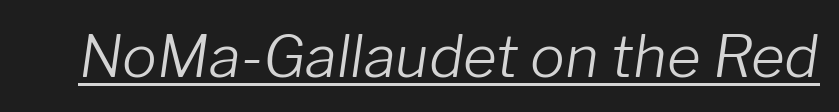
Q: Is the text bold? A: No.
Q: Is the text italic (slanted)? A: Yes, it leans right by about 8 degrees.
Q: Is the text underlined? A: Yes.
Q: Is the spacing between letters normal or unusually wide? A: Normal.
Q: Width (condensed, normal, or wide)? A: Normal.
Q: Stroke contrast? A: Low.
Q: x-height? A: Medium.
Q: Monospaced? A: No.
